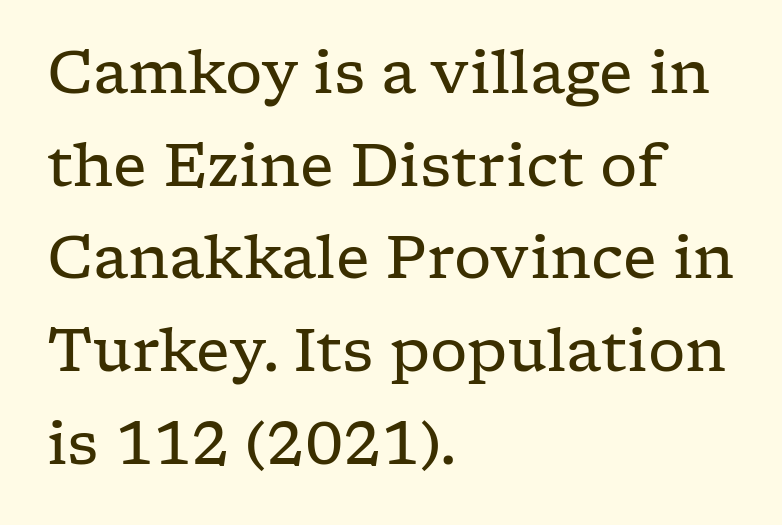
{"serif": "yes", "italic": "no", "bold": "no", "weight": "regular", "width": "wide", "stroke_contrast": "low", "x_height": "medium", "monospaced": "no", "underline": "no", "align": "left", "line_spacing": "normal", "line_spacing_ratio": 1.57, "letter_spacing": "normal", "letter_spacing_em": 0.0, "glyph_px": 59}
